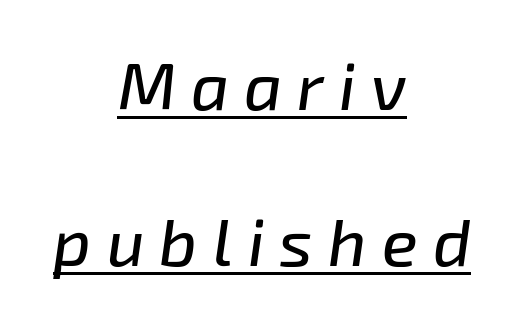
Would a proofreader flag this as italicized? Yes. This sample carries an underscore along the baseline area. Each new line begins a long way beneath the previous one. Spacing verdict: proportional, widths tailored to each character. Look at the tracking — it's clearly loosened, letters drifting apart.
